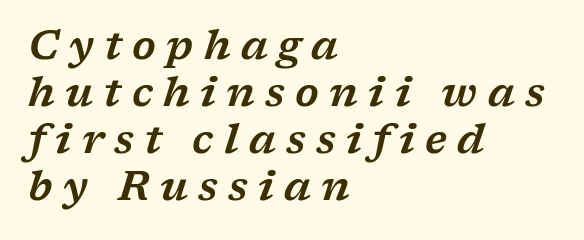
An italicized treatment has been applied to the whole sample. This block would grow much taller if given ordinary leading; it's compressed now. Rule under the text: the space is simply empty. Classification — serif. These lines stack with their left ends in a neat column.
